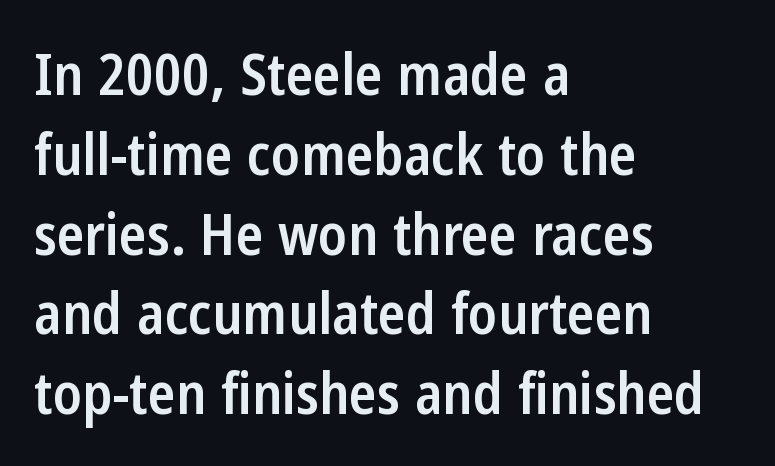
The image shows 57 px semibold, condensed sans-serif type, upright; set left-aligned, normal line spacing (1.4x), normal letter spacing, not underlined; low stroke contrast and a medium x-height.
